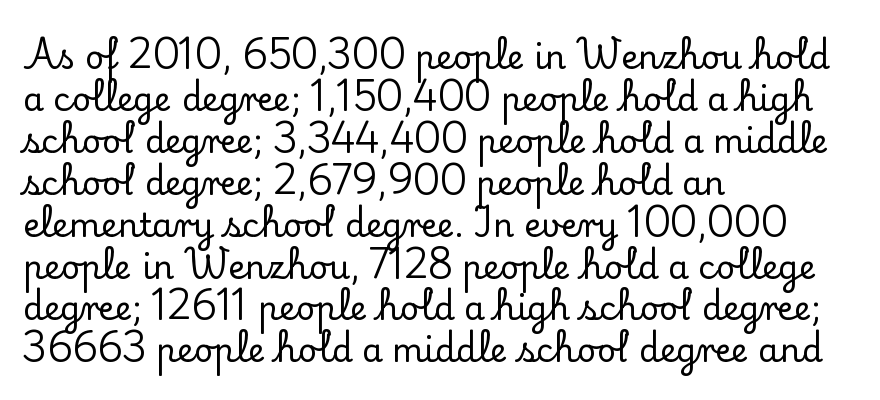
The image shows 33 px serif type, upright; set left-aligned, normal line spacing (1.27x), normal letter spacing, not underlined; low stroke contrast and a small x-height.
